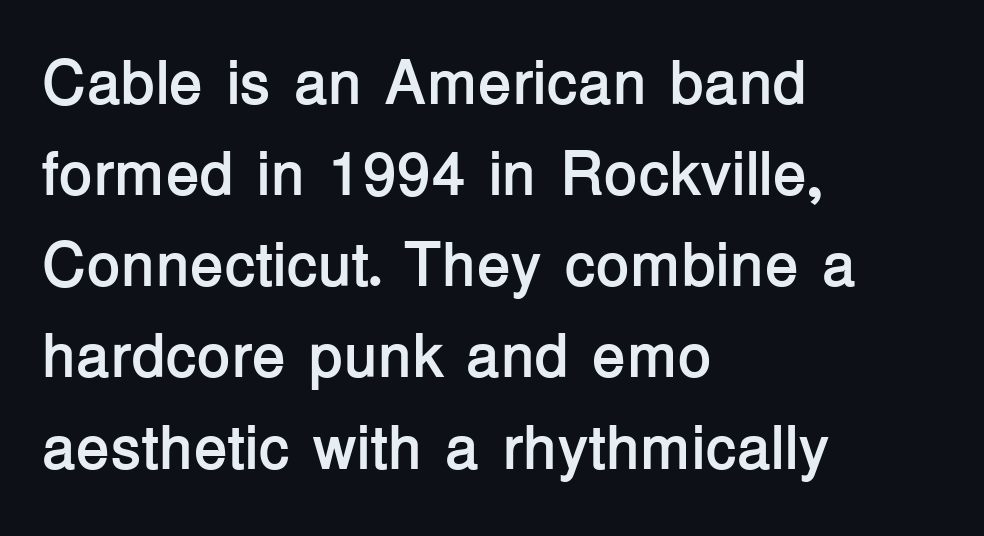
Q: Is the text bold? A: Yes.
Q: Is the text italic (slanted)? A: No, it is upright.
Q: Is the typeface a serif or a sans-serif typeface? A: Sans-serif.
Q: Is the text underlined? A: No.
Q: How is the paragraph aligned? A: Left-aligned.
Q: Is the spacing between letters normal or unusually wide? A: Normal.
Q: Is the spacing between lines tight, normal or loose? A: Normal.
Q: Width (condensed, normal, or wide)? A: Normal.
Q: Stroke contrast? A: Low.
Q: x-height? A: Medium.
Q: Monospaced? A: No.
